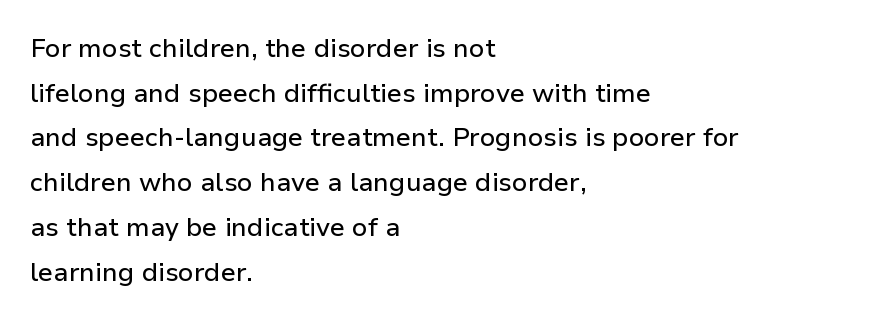
Q: Is the text italic (slanted)? A: No, it is upright.
Q: Is the text underlined? A: No.
Q: How is the paragraph aligned? A: Left-aligned.
Q: Is the spacing between letters normal or unusually wide? A: Normal.
